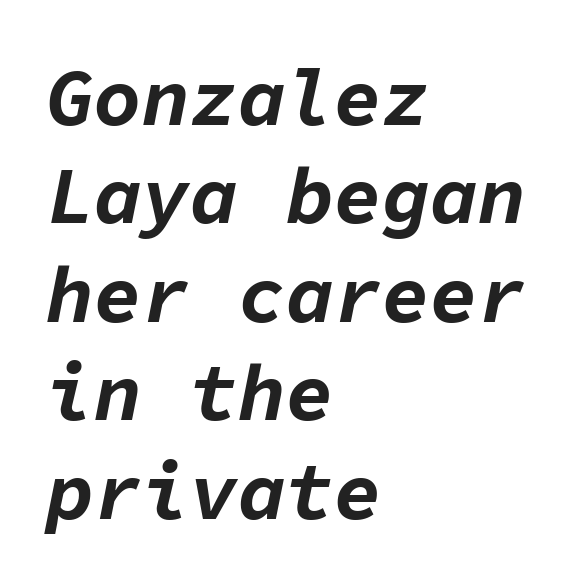
{"italic": "yes", "lean": "right", "slant_degrees": 11, "bold": "yes", "weight": "bold", "width": "normal", "stroke_contrast": "low", "x_height": "medium", "monospaced": "yes", "underline": "no", "align": "left", "line_spacing_ratio": 1.23, "letter_spacing": "normal", "letter_spacing_em": 0.0, "glyph_px": 80}
